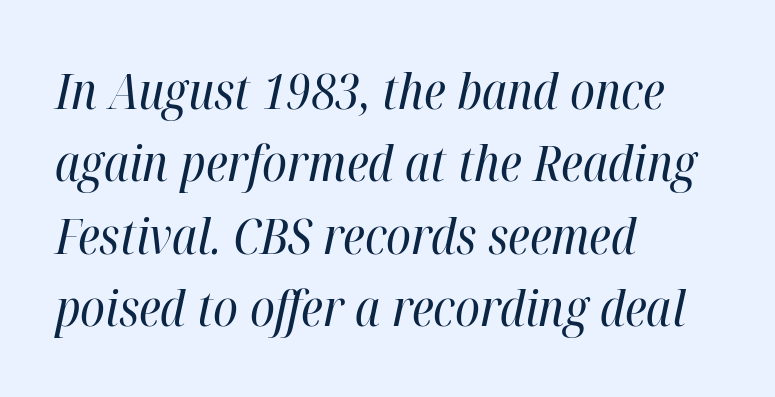
The image shows 50 px regular-weight, condensed type, italic (leaning right); set left-aligned, normal line spacing (1.45x), normal letter spacing, not underlined; high stroke contrast and a medium x-height.
